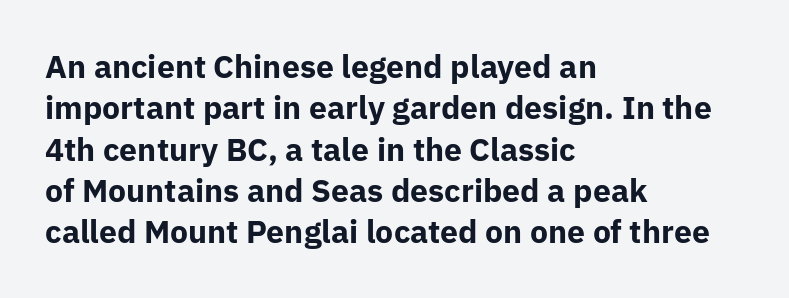
The image shows 32 px bold sans-serif type, upright; set left-aligned, normal line spacing (1.29x), normal letter spacing, not underlined; low stroke contrast and a medium x-height.
